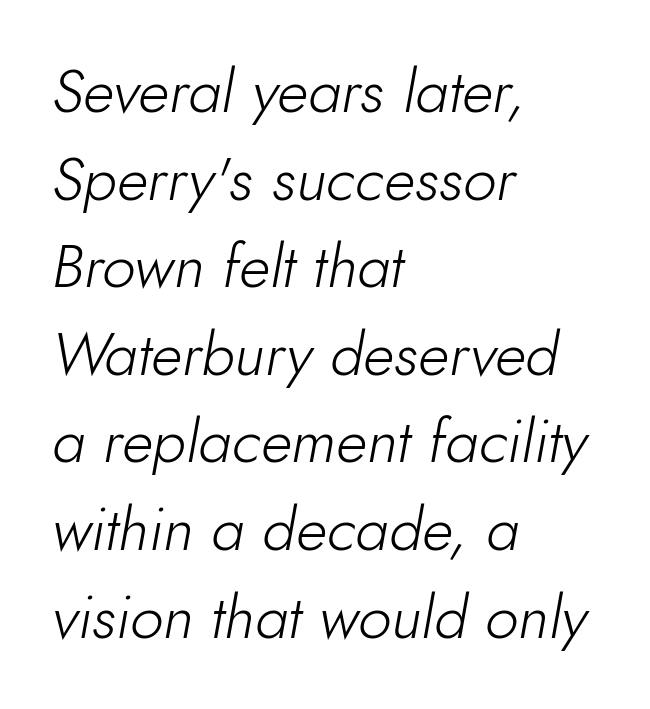
Q: Is the text bold? A: No.
Q: Is the text italic (slanted)? A: Yes, it leans right by about 10 degrees.
Q: Is the text underlined? A: No.
Q: How is the paragraph aligned? A: Left-aligned.
Q: Is the spacing between letters normal or unusually wide? A: Normal.
Q: Is the spacing between lines tight, normal or loose? A: Normal.
Q: Width (condensed, normal, or wide)? A: Normal.
Q: Stroke contrast? A: Low.
Q: x-height? A: Small.
Q: Monospaced? A: No.
